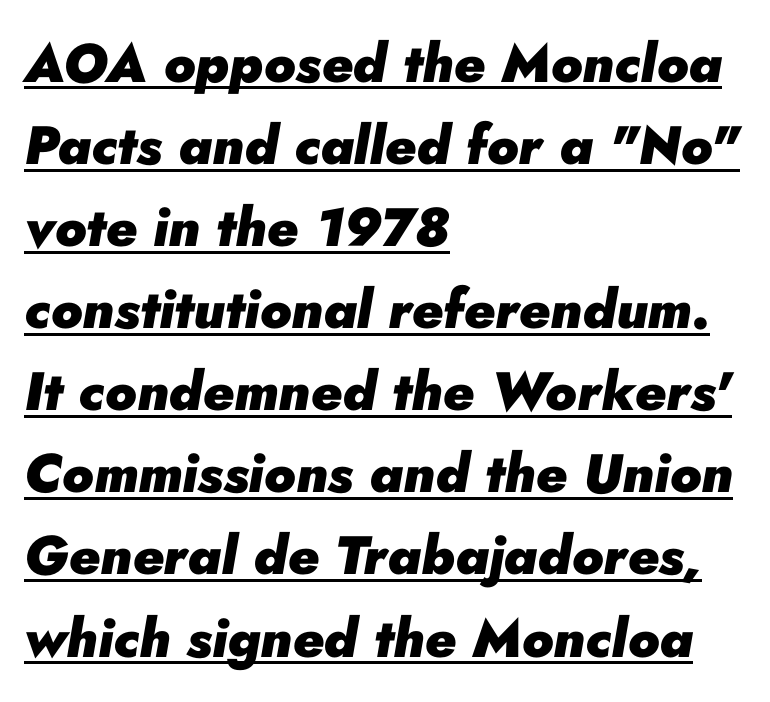
{"italic": "yes", "lean": "right", "slant_degrees": 10, "bold": "yes", "weight": "heavy", "width": "normal", "stroke_contrast": "low", "x_height": "small", "monospaced": "no", "underline": "yes", "align": "left", "line_spacing": "normal", "line_spacing_ratio": 1.52, "letter_spacing": "normal", "letter_spacing_em": 0.0, "glyph_px": 54}
